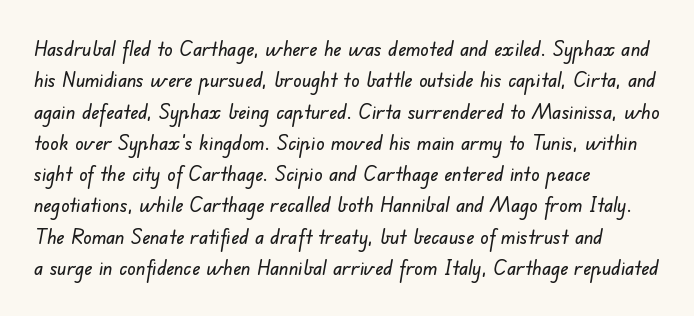
Q: Is the text underlined? A: No.
Q: How is the paragraph aligned? A: Left-aligned.
Q: Is the spacing between letters normal or unusually wide? A: Normal.
Q: Is the spacing between lines tight, normal or loose? A: Normal.
